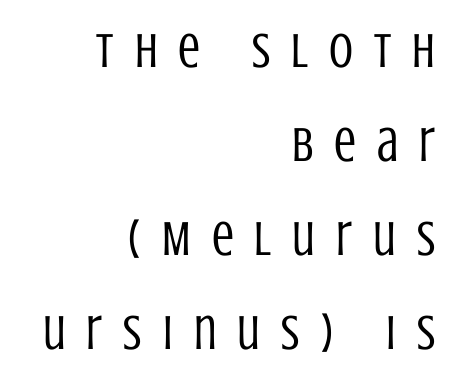
The image shows 49 px regular-weight, condensed sans-serif type, upright; set right-aligned, loose line spacing (1.92x), unusually wide letter spacing (+0.43 em), not underlined; low stroke contrast and a large x-height.
